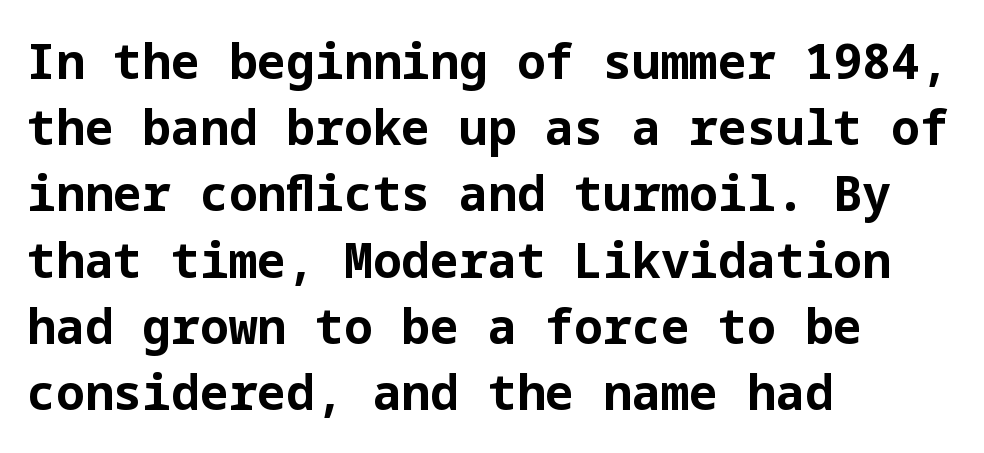
Q: Is the text bold? A: Yes.
Q: Is the text italic (slanted)? A: No, it is upright.
Q: Is the typeface a serif or a sans-serif typeface? A: Sans-serif.
Q: Is the text underlined? A: No.
Q: How is the paragraph aligned? A: Left-aligned.
Q: Is the spacing between letters normal or unusually wide? A: Normal.
Q: Is the spacing between lines tight, normal or loose? A: Normal.
Q: Width (condensed, normal, or wide)? A: Normal.
Q: Stroke contrast? A: Low.
Q: x-height? A: Medium.
